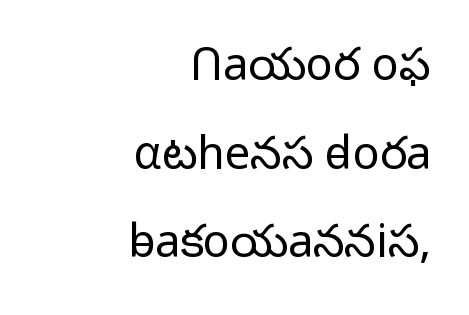
The image shows 45 px light sans-serif type, upright; set right-aligned, loose line spacing (1.97x), normal letter spacing, not underlined; low stroke contrast and a medium x-height.
